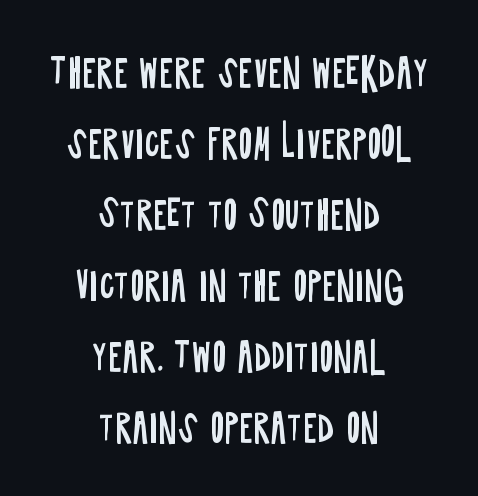
In terms of letterform style, serifs are entirely absent. Do the characters align in a grid? No, the font is proportional. You can tell it's not italic because the verticals are truly vertical. Is the letter spacing exaggerated? No — it looks like the ordinary default. Summary of weight: not heavy and not bold. Does the copy run flush right? No — it is centered line by line.
